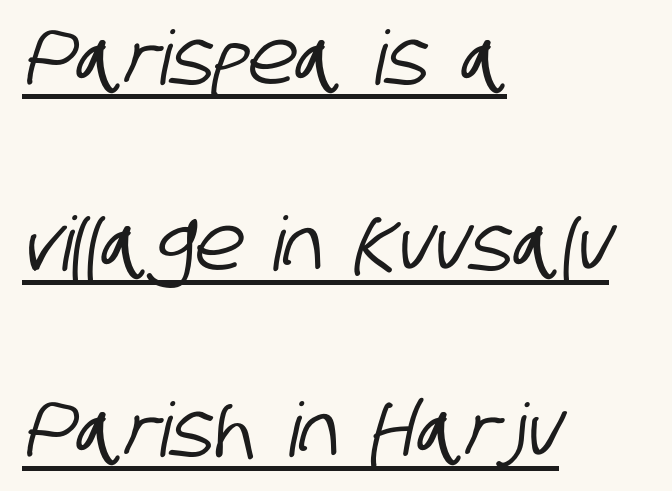
Q: Is the typeface a serif or a sans-serif typeface? A: Sans-serif.
Q: Is the text underlined? A: Yes.
Q: How is the paragraph aligned? A: Left-aligned.
Q: Is the spacing between letters normal or unusually wide? A: Normal.
Q: Is the spacing between lines tight, normal or loose? A: Loose.
Q: Width (condensed, normal, or wide)? A: Condensed.
Q: Stroke contrast? A: Low.
Q: x-height? A: Large.
Q: Monospaced? A: No.
